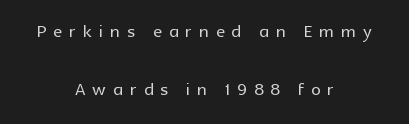
{"italic": "no", "underline": "no", "align": "center", "line_spacing": "loose", "line_spacing_ratio": 2.42, "letter_spacing": "wide", "letter_spacing_em": 0.29, "glyph_px": 24}
